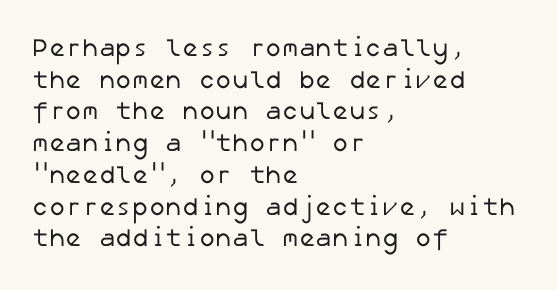
Q: Is the text bold? A: No.
Q: Is the text underlined? A: No.
Q: How is the paragraph aligned? A: Left-aligned.
Q: Is the spacing between letters normal or unusually wide? A: Normal.
Q: Is the spacing between lines tight, normal or loose? A: Normal.
